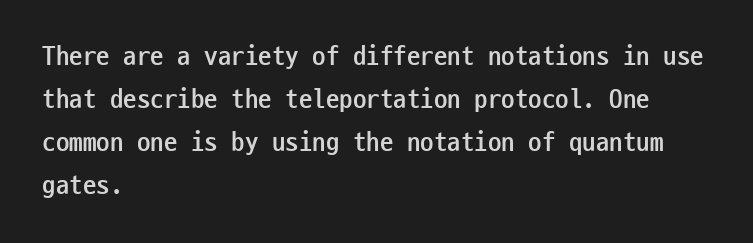
Typesetter's note: full bold, strokes at maximum text heaviness. Quick note: interline space is typical. Compared with a centered layout, this one pins lines to the left instead. Tall strokes in this sample are plumb rather than angled. The tracking reads as untouched default to a designer's eye. Has an underline been added? It has not.
